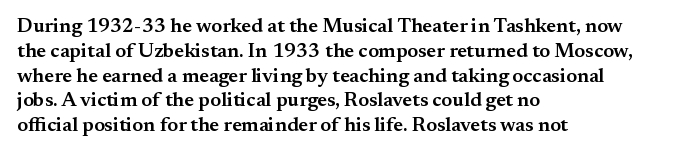
Where is the straight margin? On the left. These words are printed semibold, heavier than regular yet not bold. Designer's note — italics off, roman on. The space beneath each line is pristine and unruled. Words appear dense and cohesive because spacing is normal.
